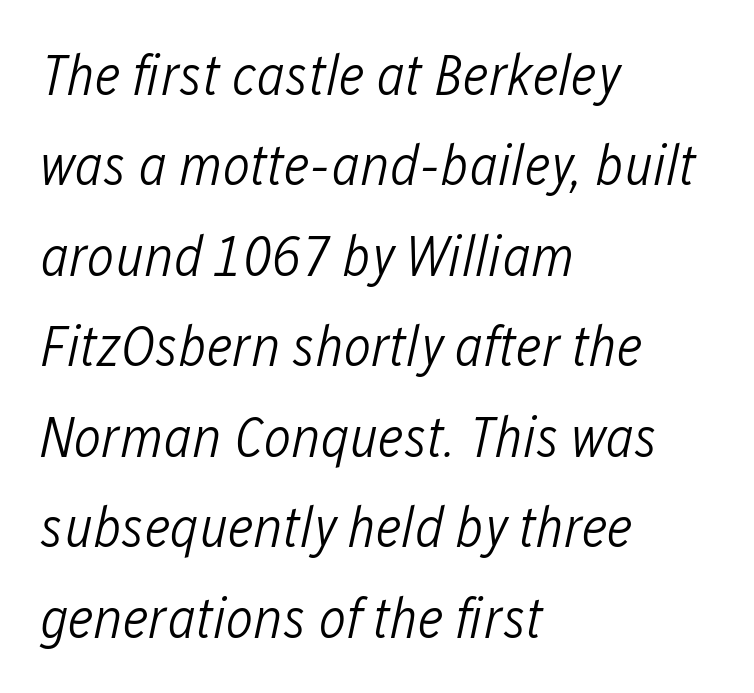
The image shows 58 px light, condensed type, italic (leaning right); set left-aligned, normal line spacing (1.56x), normal letter spacing, not underlined; low stroke contrast and a medium x-height.
